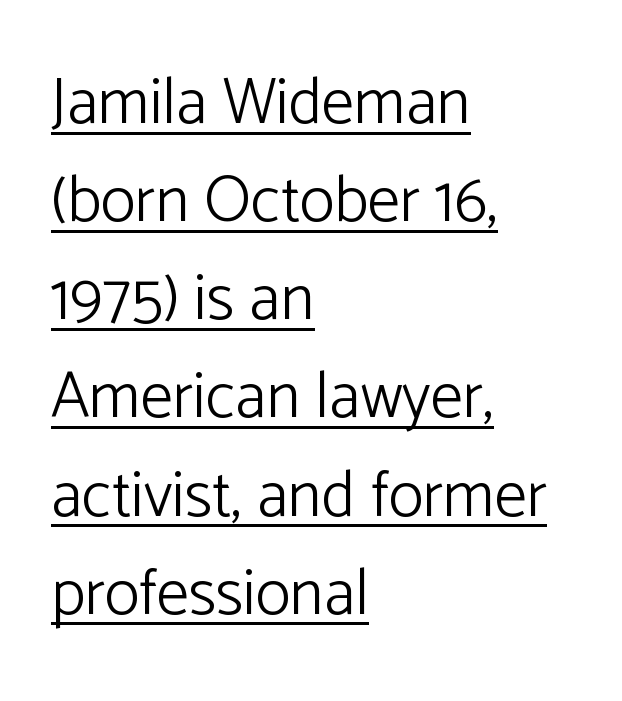
{"serif": "no", "italic": "no", "bold": "no", "weight": "light", "width": "normal", "stroke_contrast": "low", "x_height": "medium", "monospaced": "no", "underline": "yes", "align": "left", "line_spacing": "normal", "line_spacing_ratio": 1.51, "letter_spacing": "normal", "letter_spacing_em": 0.0, "glyph_px": 65}
